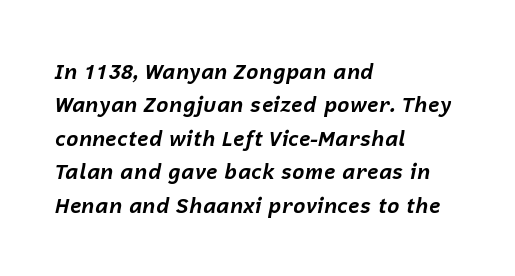
The image shows 21 px bold type, italic (leaning right); set left-aligned, normal line spacing (1.59x), normal letter spacing, not underlined.
